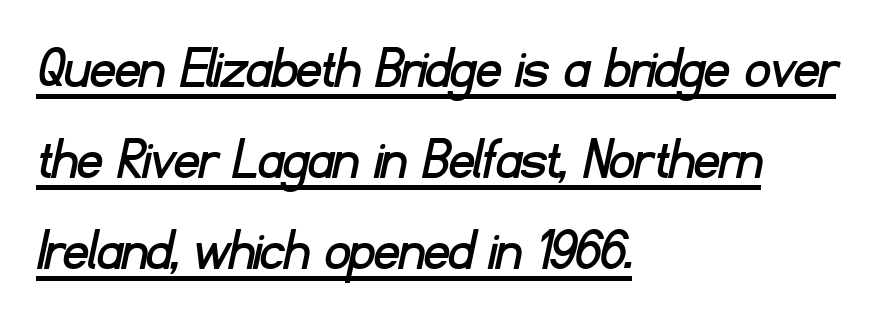
Q: Is the typeface a serif or a sans-serif typeface? A: Sans-serif.
Q: Is the text underlined? A: Yes.
Q: How is the paragraph aligned? A: Left-aligned.
Q: Is the spacing between letters normal or unusually wide? A: Normal.
Q: Is the spacing between lines tight, normal or loose? A: Normal.
Q: Width (condensed, normal, or wide)? A: Normal.
Q: Stroke contrast? A: Low.
Q: x-height? A: Small.
Q: Monospaced? A: No.
